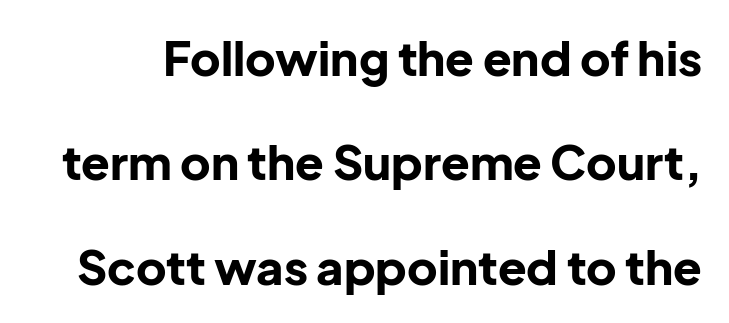
{"serif": "no", "italic": "no", "bold": "yes", "weight": "bold", "width": "normal", "stroke_contrast": "low", "x_height": "medium", "monospaced": "no", "underline": "no", "line_spacing": "loose", "line_spacing_ratio": 2.22, "letter_spacing": "normal", "letter_spacing_em": 0.0, "glyph_px": 47}
